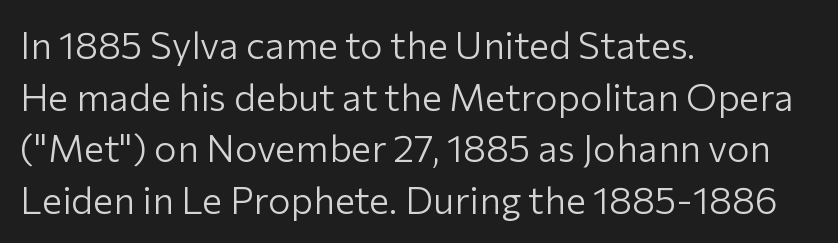
{"serif": "no", "italic": "no", "bold": "no", "weight": "light", "width": "normal", "stroke_contrast": "low", "x_height": "medium", "monospaced": "no", "underline": "no", "align": "left", "line_spacing": "normal", "line_spacing_ratio": 1.36, "letter_spacing": "normal", "letter_spacing_em": 0.0, "glyph_px": 38}
